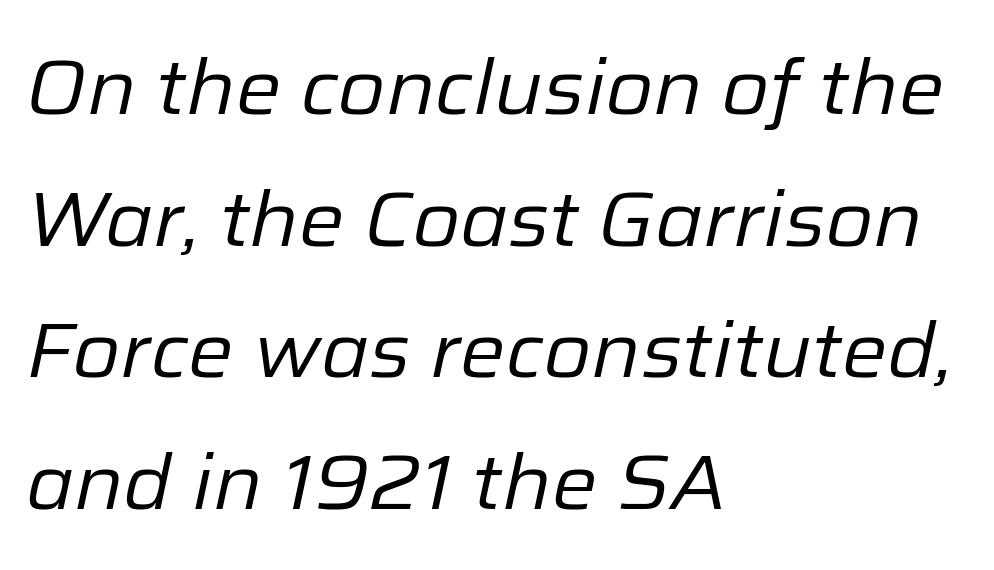
{"italic": "yes", "lean": "right", "slant_degrees": 12, "bold": "no", "weight": "regular", "width": "normal", "stroke_contrast": "low", "x_height": "medium", "monospaced": "no", "underline": "no", "align": "left", "line_spacing_ratio": 1.71, "letter_spacing": "normal", "letter_spacing_em": 0.0, "glyph_px": 77}
